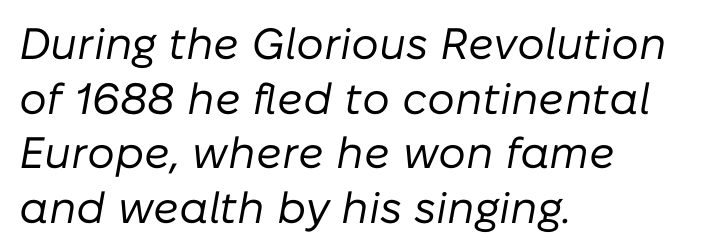
The image shows 44 px regular-weight type, italic (leaning right); set left-aligned, line spacing 1.24x, normal letter spacing, not underlined; low stroke contrast and a medium x-height.
